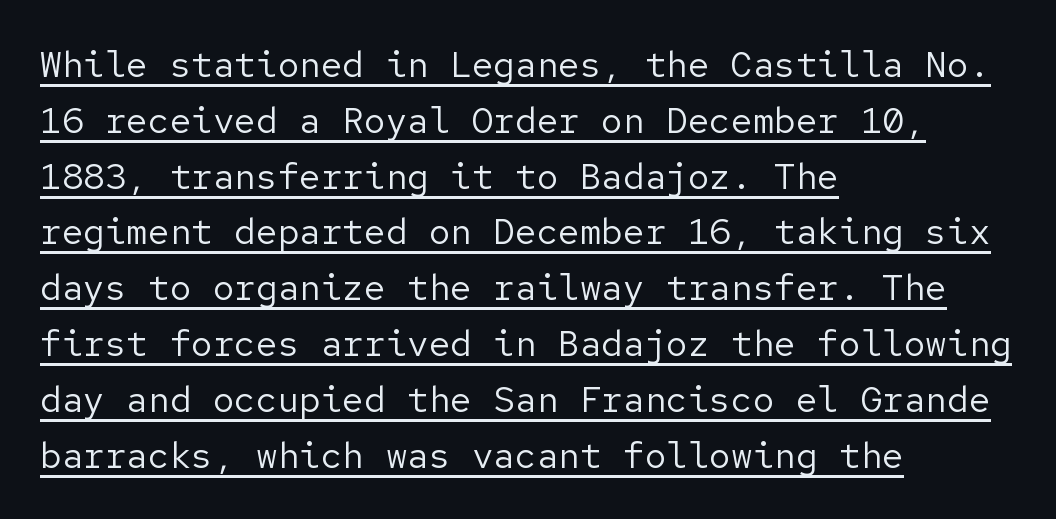
One-word summary of the alignment: left. Ascenders rise straight up at ninety degrees. Words appear dense and cohesive because spacing is normal. Underlined type.
